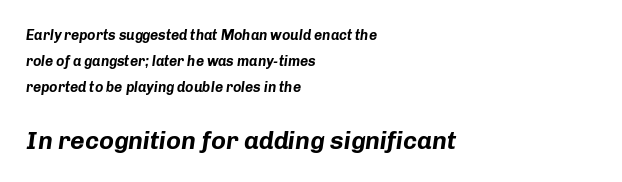
{"italic": "yes", "lean": "right", "slant_degrees": 8, "bold": "yes", "underline": "no", "align": "left", "line_spacing_ratio": 1.87, "letter_spacing": "normal", "letter_spacing_em": 0.0, "larger_block": "second", "size_ratio": 1.79, "glyph_px": 25}
